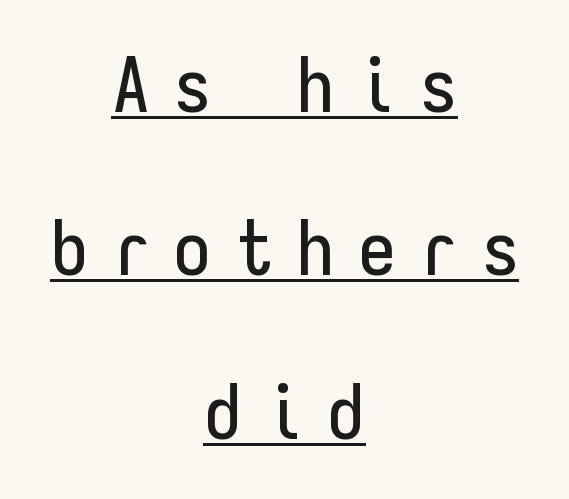
{"serif": "no", "italic": "no", "width": "condensed", "stroke_contrast": "low", "x_height": "medium", "monospaced": "yes", "underline": "yes", "align": "center", "line_spacing": "loose", "line_spacing_ratio": 2.15, "letter_spacing": "wide", "letter_spacing_em": 0.31, "glyph_px": 76}
